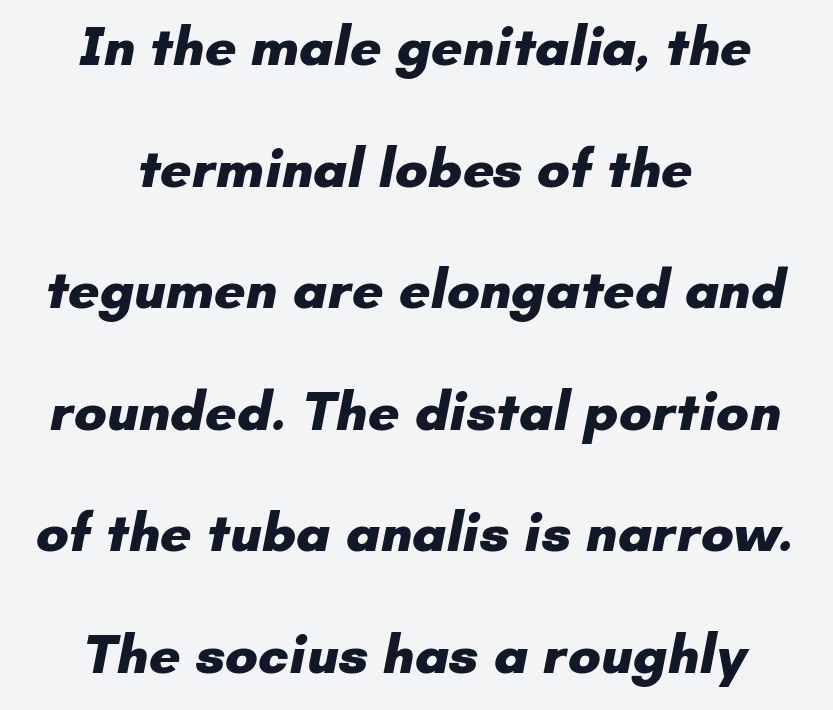
The image shows 55 px heavy sans-serif type; set centered, loose line spacing (2.21x), normal letter spacing, not underlined; low stroke contrast and a small x-height.
